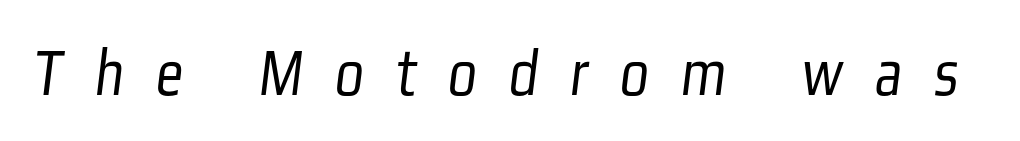
The letterforms stand isolated, each surrounded by extra space. Varying glyph widths throughout — classic text-font behaviour. Only glyphs here, with clear space below each row. Stems and bowls with no extra thickness — not bold. The designer went with a sans here, leaving each stem footless.
